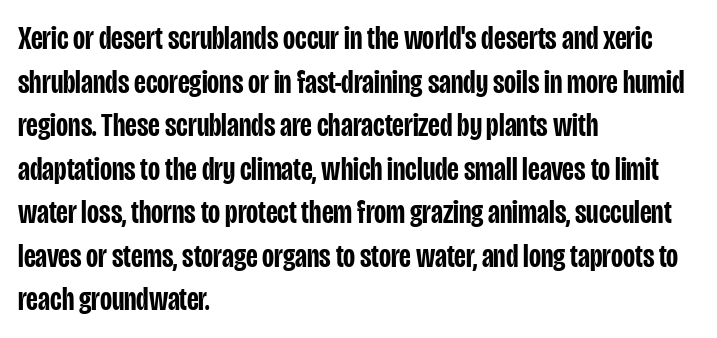
A normal amount of white space separates one row of letters from the next. Stroke thickness is moderately raised; the sample reads as semibold. Stroke terminals: plain, sans-serif. The type sits square on the baseline with zero lean. No word sits above an underline.
